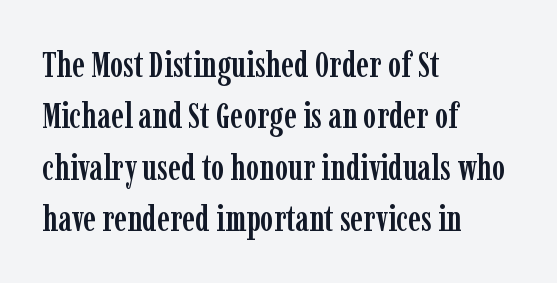
The image shows 36 px condensed serif type, upright; set left-aligned, normal line spacing (1.43x), normal letter spacing, not underlined; low stroke contrast and a medium x-height.
